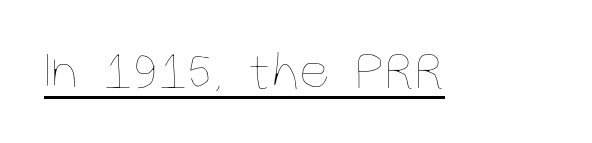
Q: Is the text bold? A: No.
Q: Is the text italic (slanted)? A: No, it is upright.
Q: Is the text underlined? A: Yes.
Q: Is the spacing between letters normal or unusually wide? A: Normal.
Q: Width (condensed, normal, or wide)? A: Condensed.
Q: Stroke contrast? A: Low.
Q: x-height? A: Large.
Q: Monospaced? A: No.
